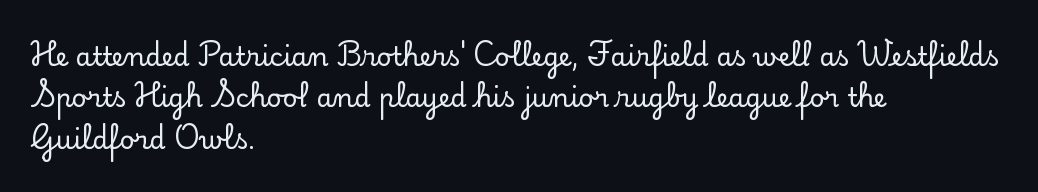
The image shows 26 px text type, upright; set left-aligned, normal line spacing (1.59x), normal letter spacing, not underlined.
